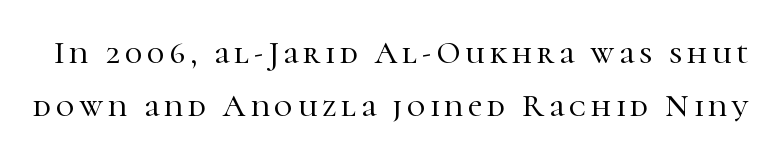
{"serif": "yes", "italic": "no", "width": "normal", "stroke_contrast": "high", "x_height": "medium", "monospaced": "no", "underline": "no", "line_spacing": "normal", "line_spacing_ratio": 1.67, "glyph_px": 32}
